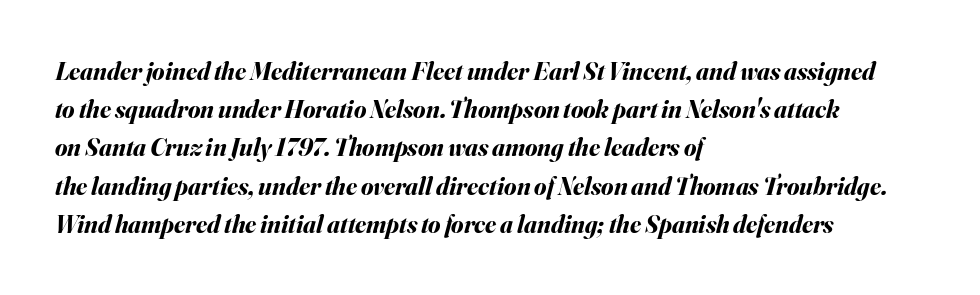
Interline gaps are of average width in this sample. This sample uses plain, unmodified letter spacing. Any mark beneath the type? The region is blank. The text block is weighted toward the left margin, trailing off unevenly rightward. The font is running at its bold setting.
